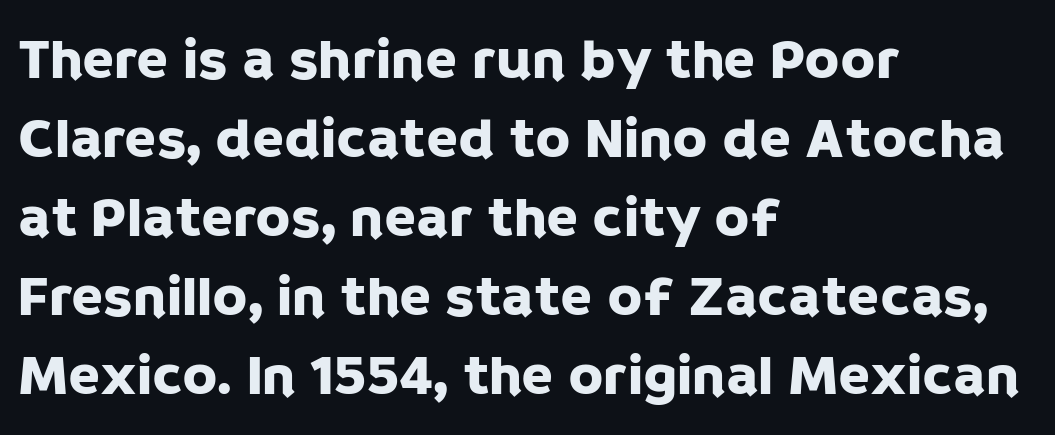
Inter-character spacing is left at the font's built-in metrics. Each line starts at the same left margin while the right side varies. This is the regular roman posture of the typeface. The area under the type is left untouched. The leading is moderate, giving the passage an even texture.
